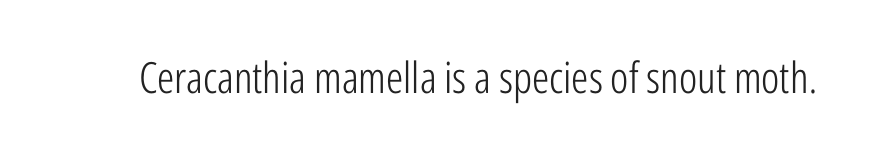
Descender tails drop into unmarked territory. A typesetter would call this proportional, since set widths differ per character. The lettering holds an erect, upright posture throughout. The typeface chosen for these lines omits serifs. Ink coverage per letter is moderate at most.
